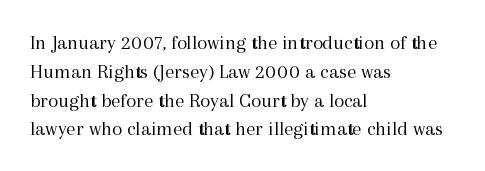
{"italic": "no", "bold": "no", "underline": "no", "align": "left", "line_spacing": "normal", "line_spacing_ratio": 1.37, "letter_spacing": "normal", "letter_spacing_em": 0.0, "glyph_px": 21}
